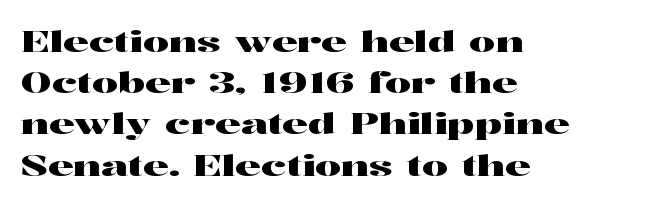
Q: Is the text italic (slanted)? A: No, it is upright.
Q: Is the typeface a serif or a sans-serif typeface? A: Serif.
Q: Is the text underlined? A: No.
Q: How is the paragraph aligned? A: Left-aligned.
Q: Is the spacing between letters normal or unusually wide? A: Normal.
Q: Is the spacing between lines tight, normal or loose? A: Normal.
Q: Width (condensed, normal, or wide)? A: Wide.
Q: Stroke contrast? A: High.
Q: x-height? A: Medium.
Q: Monospaced? A: No.
